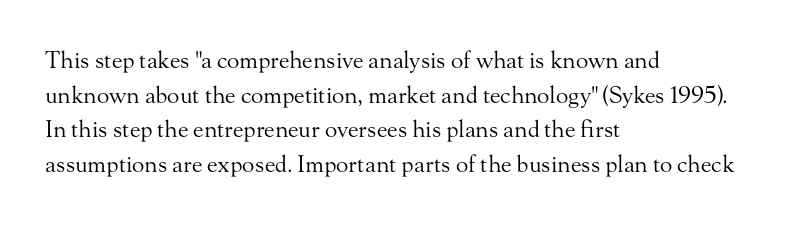
Vertical strokes here are truly vertical. Is the block centered? No — it sits flush against the left margin. Standard letterfit; no display-style spreading of the glyphs. This is not heavy type; no bold has been used.
